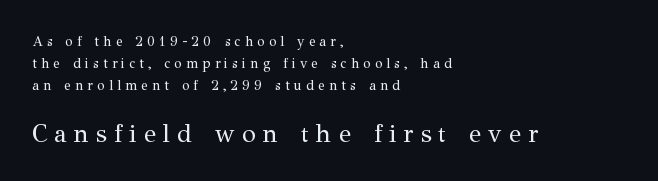
Line beginnings align vertically; line endings do not. Is there much room between lines? A standard amount, neither cramped nor airy. Every stem runs plumb, perpendicular to the baseline. The passage shown begins with its smaller block and ends with its larger one. Think standard paragraph weight, or any step lighter than that. Characters follow at a spacing far wider than the type designer built in.
